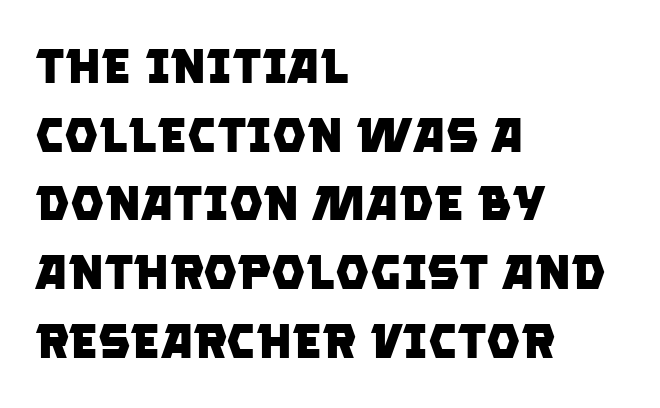
{"serif": "no", "bold": "yes", "weight": "heavy", "width": "normal", "stroke_contrast": "low", "x_height": "large", "monospaced": "no", "underline": "no", "align": "left", "line_spacing": "normal", "line_spacing_ratio": 1.43, "letter_spacing": "normal", "letter_spacing_em": 0.0, "glyph_px": 48}
